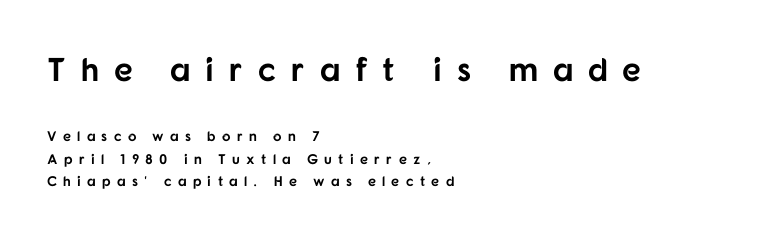
Larger block? The one above; the one below is distinctly smaller. Is the letter spacing exaggerated? Yes — the characters are pushed far apart. The designer went with a sans here, leaving each stem footless. The setting favours the left margin, as ordinary paragraphs usually do. Stroke thickness is high; the sample reads as a true bold.
